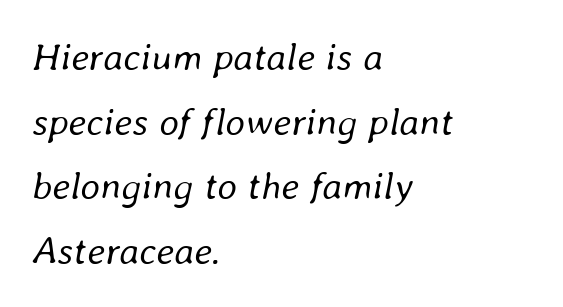
The image shows 39 px regular-weight type, italic (leaning right); set left-aligned, normal line spacing (1.66x), normal letter spacing, not underlined; low stroke contrast and a medium x-height.
